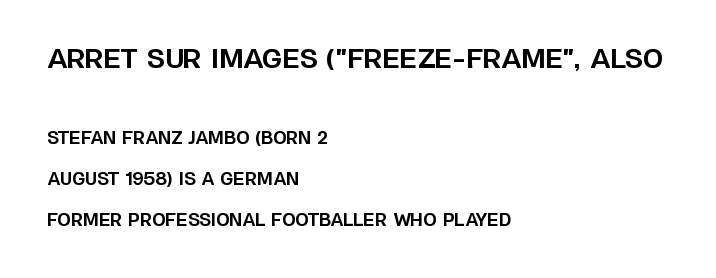
The image shows 26 px bold type, upright; set left-aligned, loose line spacing (2.41x), normal letter spacing, not underlined; the first (top) block is 1.53x larger.
